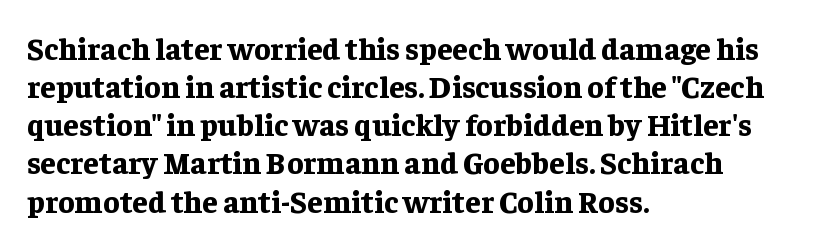
{"serif": "yes", "italic": "no", "bold": "yes", "weight": "bold", "width": "normal", "stroke_contrast": "low", "x_height": "medium", "monospaced": "no", "underline": "no", "align": "left", "line_spacing_ratio": 1.23, "letter_spacing": "normal", "letter_spacing_em": 0.0, "glyph_px": 31}
